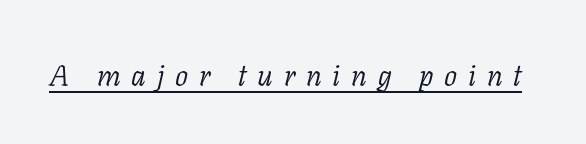
Someone cranked the tracking dial way up on this one. The string is rendered with underlining switched on. Are there feet on the stems? There are — it's a serif. Heft: none added — not bold.
